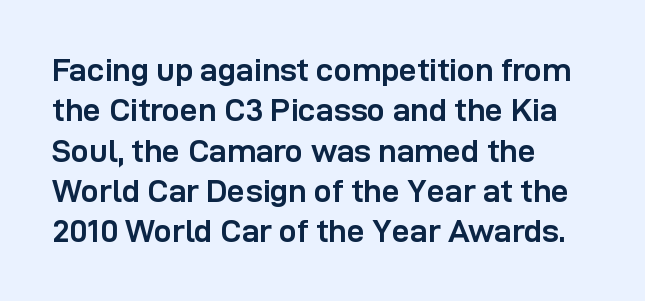
The image shows 32 px semibold sans-serif type, upright; set left-aligned, normal line spacing (1.26x), normal letter spacing, not underlined; low stroke contrast and a medium x-height.
